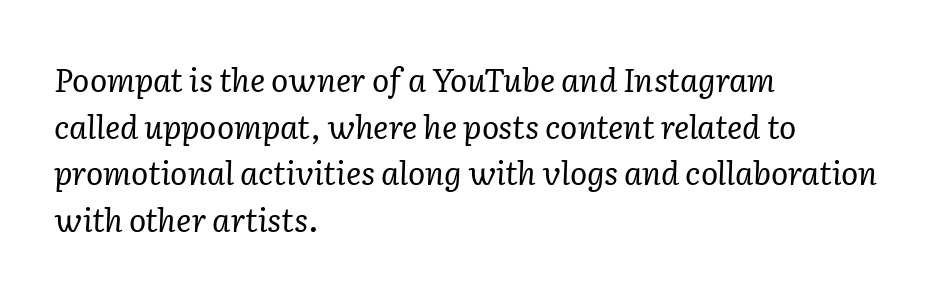
The image shows 32 px regular-weight serif type, italic (leaning right); set left-aligned, normal line spacing (1.46x), normal letter spacing, not underlined; low stroke contrast and a medium x-height.
